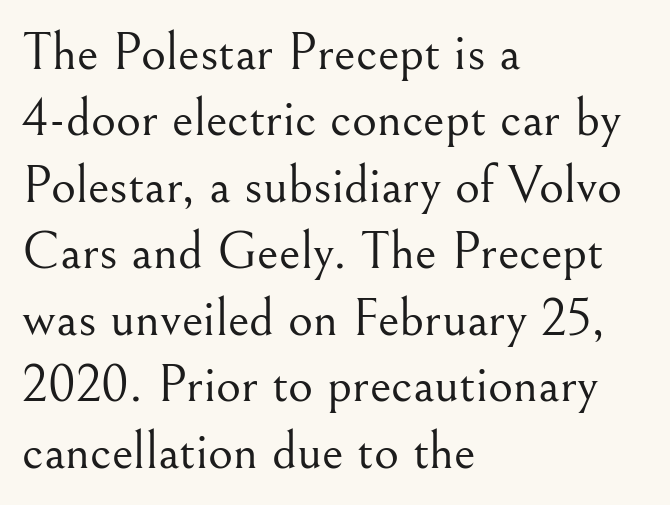
The image shows 54 px light serif type, upright; set left-aligned, line spacing 1.23x, normal letter spacing, not underlined; medium stroke contrast and a small x-height.
